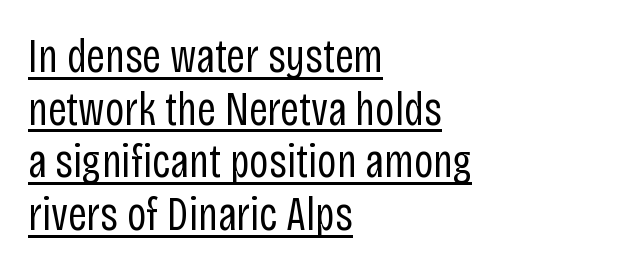
Q: Is the text bold? A: No.
Q: Is the text italic (slanted)? A: No, it is upright.
Q: Is the typeface a serif or a sans-serif typeface? A: Sans-serif.
Q: Is the text underlined? A: Yes.
Q: How is the paragraph aligned? A: Left-aligned.
Q: Is the spacing between letters normal or unusually wide? A: Normal.
Q: Is the spacing between lines tight, normal or loose? A: Tight.
Q: Width (condensed, normal, or wide)? A: Condensed.
Q: Stroke contrast? A: Low.
Q: x-height? A: Large.
Q: Monospaced? A: No.
